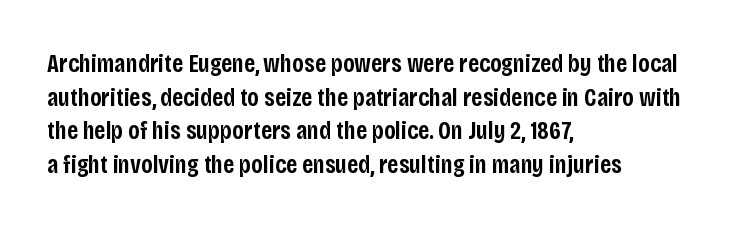
The image shows 26 px text type, upright; set left-aligned, normal line spacing (1.29x), normal letter spacing, not underlined.
